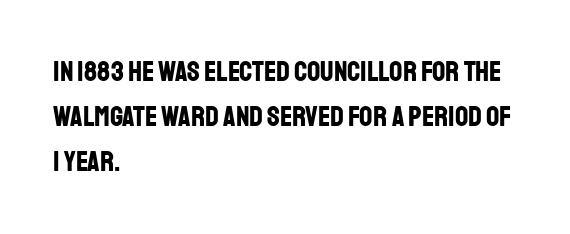
{"serif": "no", "italic": "no", "bold": "yes", "weight": "bold", "width": "condensed", "stroke_contrast": "low", "x_height": "large", "monospaced": "no", "underline": "no", "align": "left", "line_spacing": "normal", "line_spacing_ratio": 1.56, "letter_spacing": "normal", "letter_spacing_em": 0.0, "glyph_px": 29}
